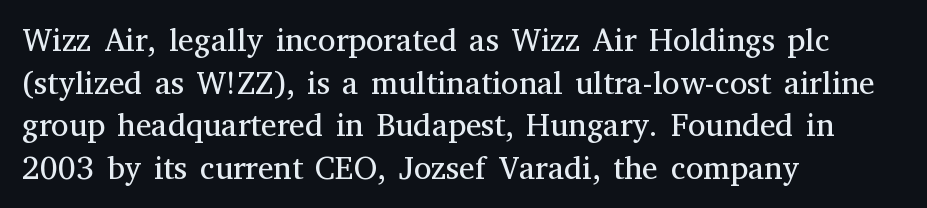
The image shows 32 px regular-weight serif type, upright; set left-aligned, normal line spacing (1.33x), normal letter spacing, not underlined; medium stroke contrast and a medium x-height.
